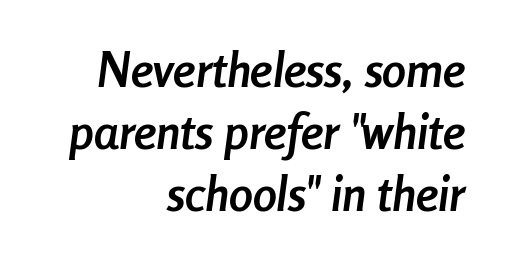
This sample uses plain, unmodified letter spacing. Think of a printed novel: that variable character pitch is what you see here. The specimen reads as italic at a glance. The baseline area is clear. Students, observe: this is what conventionally led text looks like.
